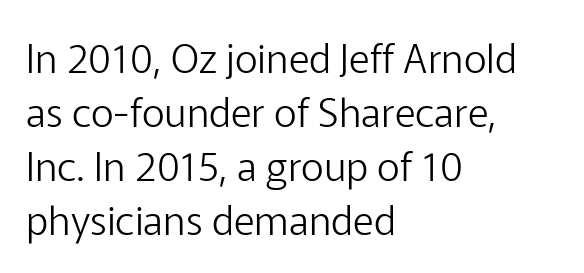
{"serif": "no", "italic": "no", "bold": "no", "weight": "light", "width": "normal", "stroke_contrast": "low", "x_height": "medium", "monospaced": "no", "underline": "no", "align": "left", "line_spacing": "normal", "line_spacing_ratio": 1.35, "letter_spacing": "normal", "letter_spacing_em": 0.0, "glyph_px": 40}
